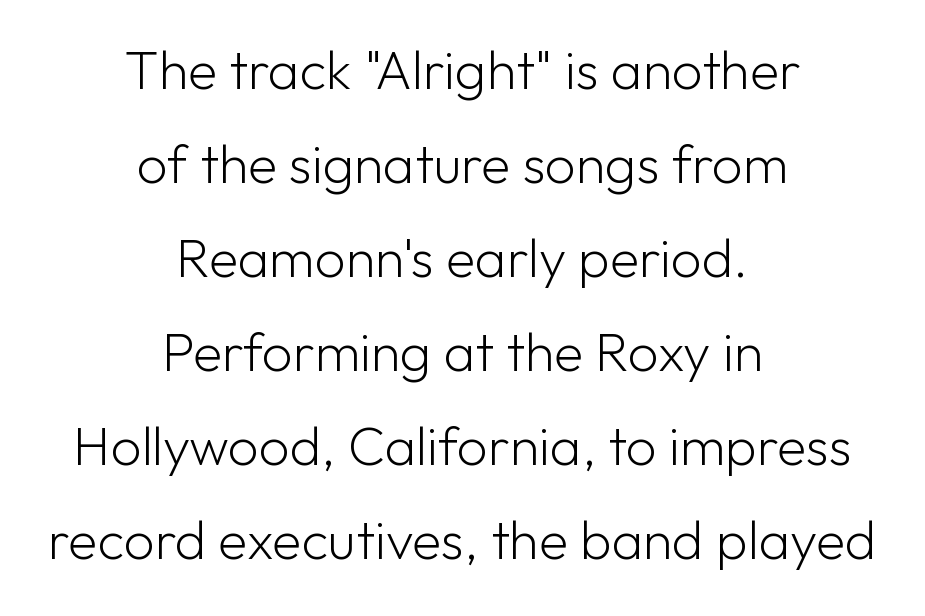
The image shows 54 px light sans-serif type, upright; set centered, line spacing 1.74x, normal letter spacing, not underlined; low stroke contrast and a medium x-height.
